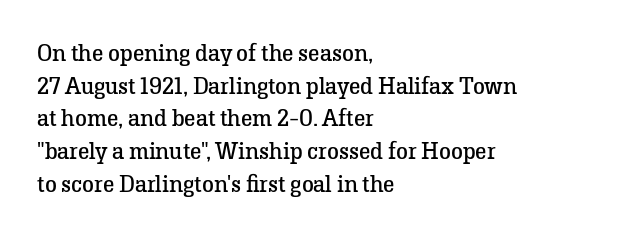
Q: Is the text bold? A: No.
Q: Is the text italic (slanted)? A: No, it is upright.
Q: Is the text underlined? A: No.
Q: How is the paragraph aligned? A: Left-aligned.
Q: Is the spacing between letters normal or unusually wide? A: Normal.
Q: Is the spacing between lines tight, normal or loose? A: Normal.
